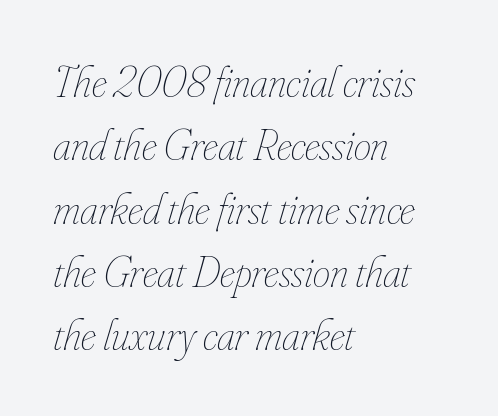
Line spacing here is normal. This is oblique type, the kind used for emphasis or titles. The lines in this sample share a left origin and differ only in where they stop. The face used here is proportionally spaced, like ordinary book or web type. This reads as an unemphasized weight, regular at the heaviest. This rendering features lettering with no underline.
